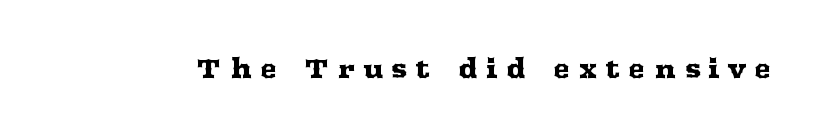
Q: Is the text italic (slanted)? A: No, it is upright.
Q: Is the text underlined? A: No.
Q: Is the spacing between letters normal or unusually wide? A: Unusually wide.
